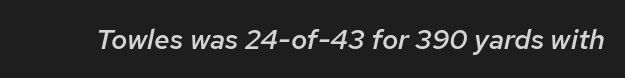
The image shows 28 px semibold type, italic (leaning right); set normal letter spacing, not underlined; low stroke contrast and a medium x-height.
